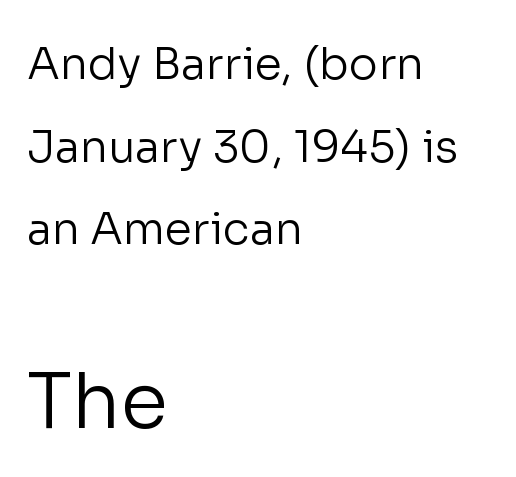
{"serif": "no", "italic": "no", "bold": "no", "weight": "regular", "width": "normal", "stroke_contrast": "low", "x_height": "medium", "monospaced": "no", "underline": "no", "align": "left", "line_spacing_ratio": 1.88, "letter_spacing": "normal", "letter_spacing_em": 0.0, "larger_block": "second", "size_ratio": 1.75, "glyph_px": 77}
